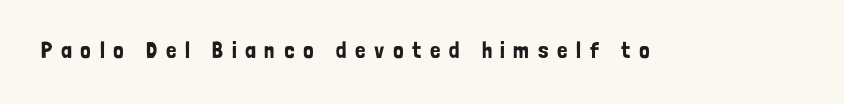
{"italic": "no", "underline": "no", "letter_spacing": "wide", "letter_spacing_em": 0.37, "glyph_px": 23}
